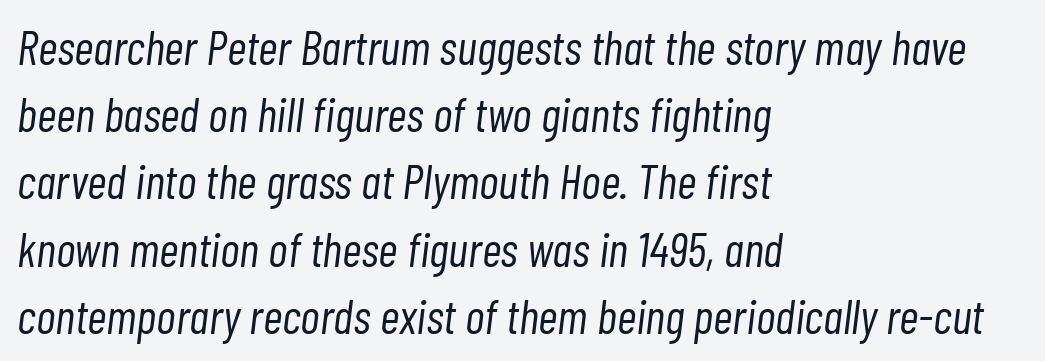
The image shows 48 px light, condensed type, italic (leaning right); set left-aligned, normal line spacing (1.4x), normal letter spacing, not underlined; low stroke contrast and a medium x-height.
